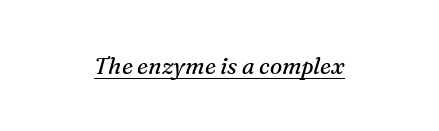
Q: Is the text bold? A: No.
Q: Is the text italic (slanted)? A: Yes, it leans right by about 16 degrees.
Q: Is the text underlined? A: Yes.
Q: How is the paragraph aligned? A: Centered.
Q: Is the spacing between letters normal or unusually wide? A: Normal.
